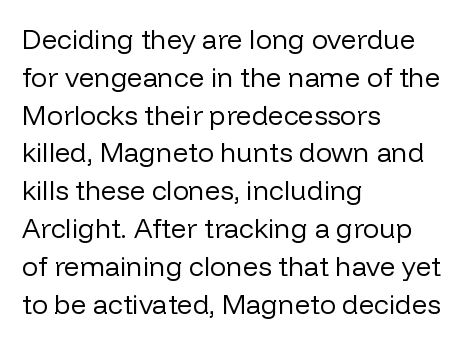
Q: Is the text bold? A: No.
Q: Is the text italic (slanted)? A: No, it is upright.
Q: Is the text underlined? A: No.
Q: How is the paragraph aligned? A: Left-aligned.
Q: Is the spacing between letters normal or unusually wide? A: Normal.
Q: Is the spacing between lines tight, normal or loose? A: Normal.
